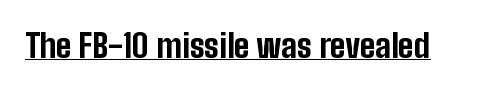
Q: Is the text bold? A: Yes.
Q: Is the text italic (slanted)? A: No, it is upright.
Q: Is the typeface a serif or a sans-serif typeface? A: Sans-serif.
Q: Is the text underlined? A: Yes.
Q: Is the spacing between letters normal or unusually wide? A: Normal.
Q: Width (condensed, normal, or wide)? A: Condensed.
Q: Stroke contrast? A: Low.
Q: x-height? A: Medium.
Q: Monospaced? A: No.
